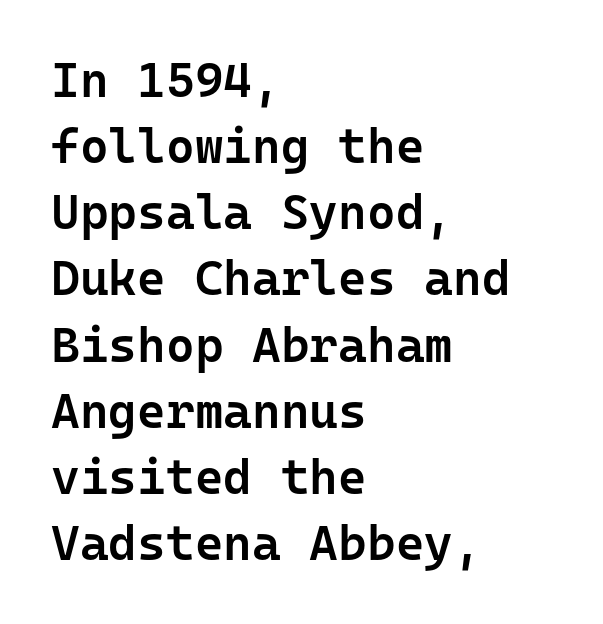
This sample uses plain, unmodified letter spacing. Does the copy run flush right? No — it runs flush left. This is the in-between weight designers call semibold or demi. Unlike a traditional serif, this face leaves its strokes unadorned. The lines sit at an ordinary, default distance from one another.
